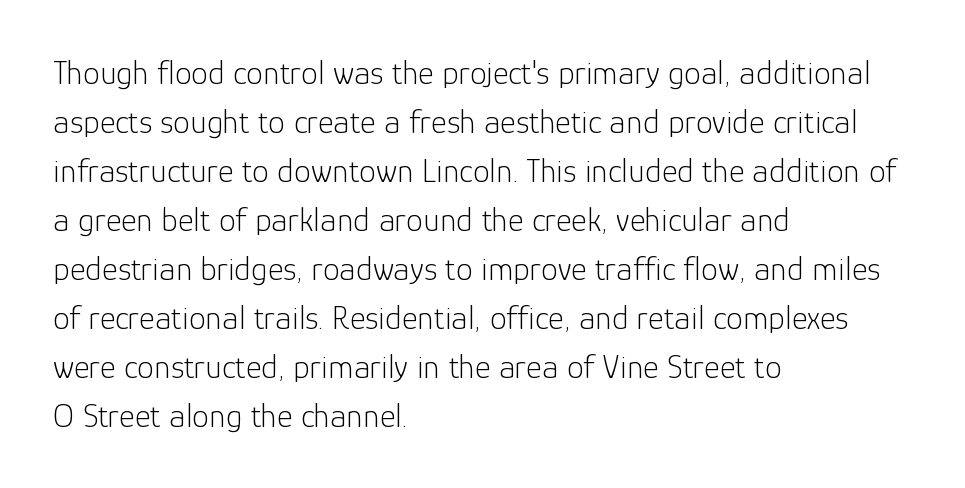
Each letter keeps its own natural width here, so spacing adapts to shape. Has an underline been added? It has not. Nothing unusual about the tracking: characters are spaced as the font intends. Designer's note — italics off, roman on.
